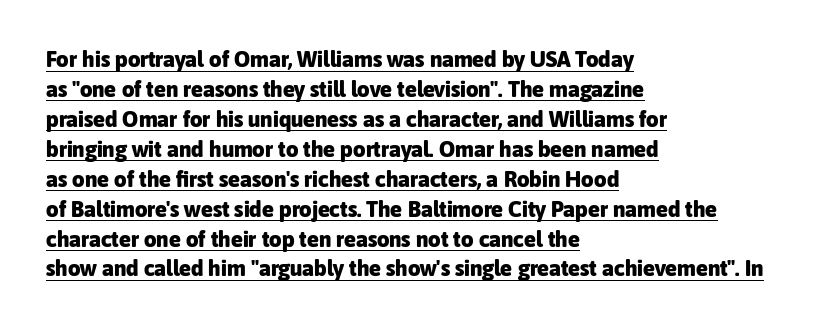
The image shows 22 px bold type, upright; set left-aligned, normal line spacing (1.36x), normal letter spacing, underlined.
